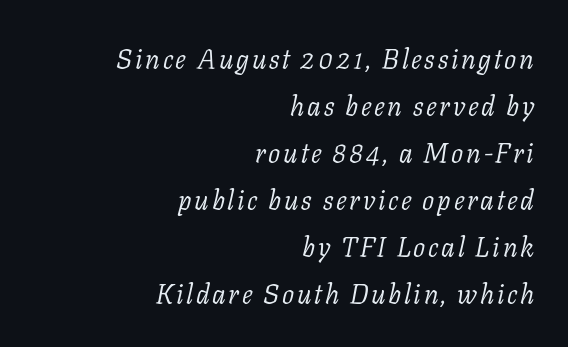
Beneath every word, the page is bare. The compositor pushed each line to the right boundary. Style check: oblique. Weight: not bold — regular or lighter.
